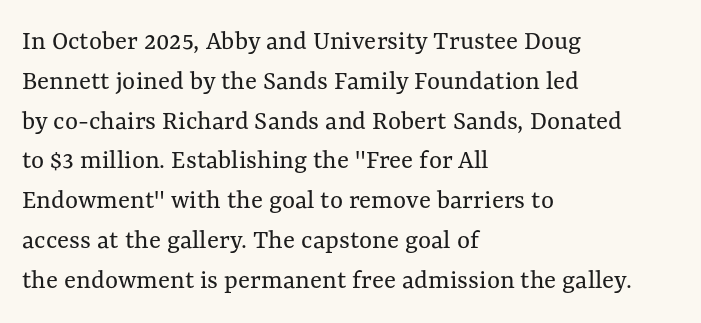
The image shows 28 px regular-weight type, upright; set left-aligned, normal line spacing (1.42x), normal letter spacing, not underlined; medium stroke contrast and a medium x-height.
